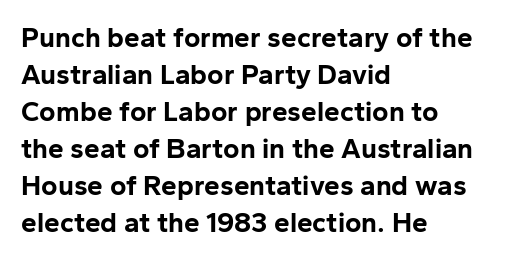
{"serif": "no", "italic": "no", "bold": "yes", "weight": "bold", "width": "normal", "stroke_contrast": "low", "x_height": "medium", "monospaced": "no", "underline": "no", "align": "left", "line_spacing": "normal", "line_spacing_ratio": 1.32, "letter_spacing": "normal", "letter_spacing_em": 0.0, "glyph_px": 28}
